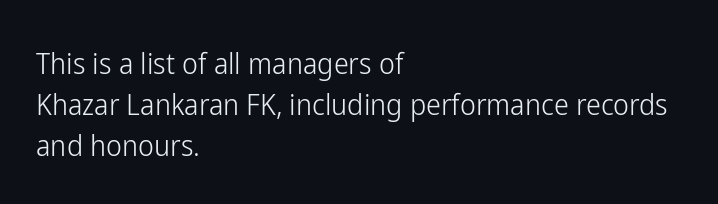
{"serif": "no", "italic": "no", "bold": "no", "weight": "light", "width": "condensed", "stroke_contrast": "low", "x_height": "medium", "monospaced": "no", "underline": "no", "align": "left", "line_spacing": "normal", "line_spacing_ratio": 1.37, "letter_spacing": "normal", "letter_spacing_em": 0.0, "glyph_px": 30}
